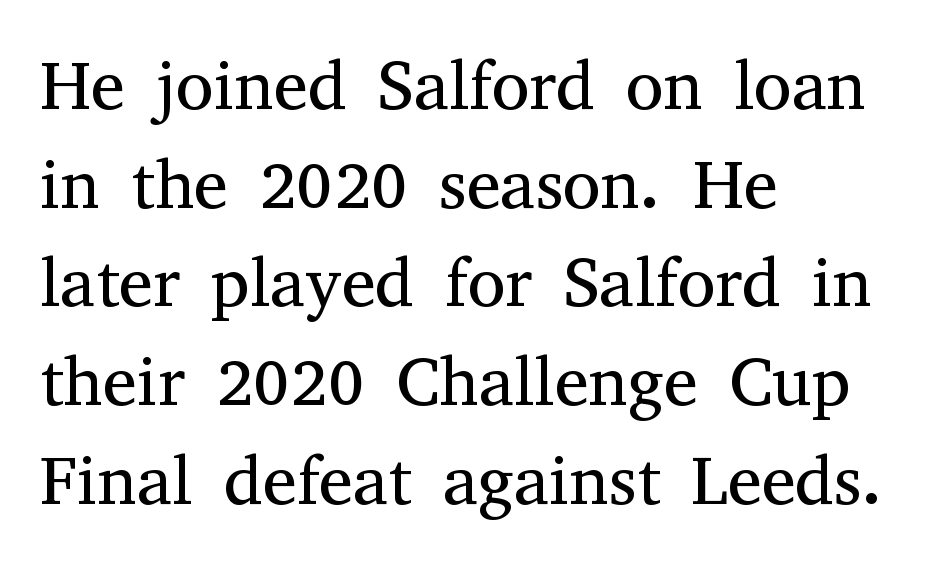
Q: Is the text bold? A: No.
Q: Is the text italic (slanted)? A: No, it is upright.
Q: Is the typeface a serif or a sans-serif typeface? A: Serif.
Q: Is the text underlined? A: No.
Q: How is the paragraph aligned? A: Left-aligned.
Q: Is the spacing between letters normal or unusually wide? A: Normal.
Q: Is the spacing between lines tight, normal or loose? A: Normal.
Q: Width (condensed, normal, or wide)? A: Normal.
Q: Stroke contrast? A: Medium.
Q: x-height? A: Medium.
Q: Monospaced? A: No.
